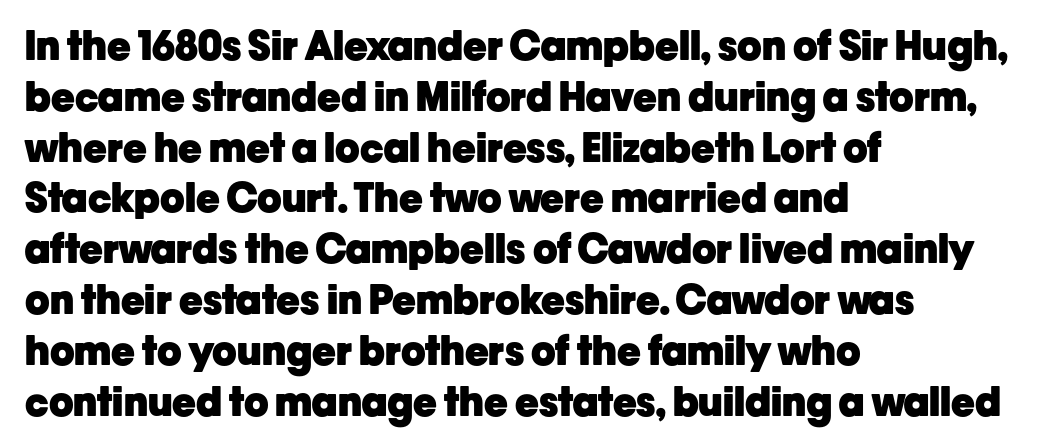
Q: Is the text bold? A: Yes.
Q: Is the text italic (slanted)? A: No, it is upright.
Q: Is the typeface a serif or a sans-serif typeface? A: Sans-serif.
Q: Is the text underlined? A: No.
Q: How is the paragraph aligned? A: Left-aligned.
Q: Is the spacing between letters normal or unusually wide? A: Normal.
Q: Is the spacing between lines tight, normal or loose? A: Normal.
Q: Width (condensed, normal, or wide)? A: Normal.
Q: Stroke contrast? A: Low.
Q: x-height? A: Medium.
Q: Monospaced? A: No.
